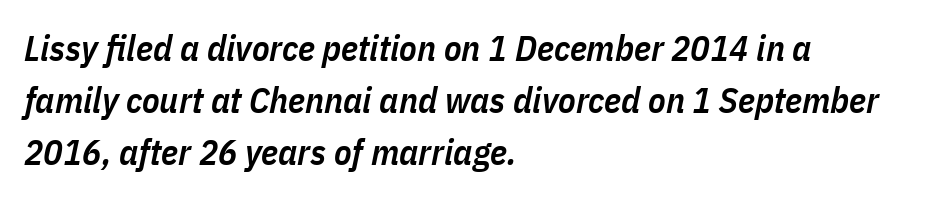
The image shows 36 px semibold, condensed type, italic (leaning right); set left-aligned, normal line spacing (1.44x), normal letter spacing, not underlined; low stroke contrast and a medium x-height.
